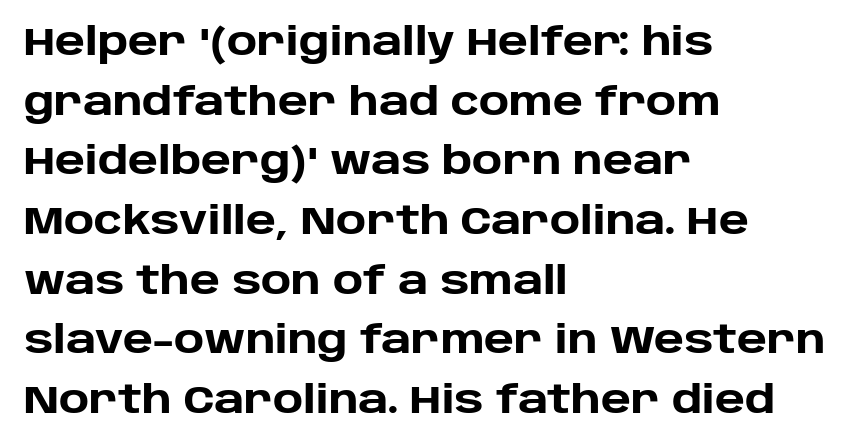
Check where the strokes stop: nothing finishes them off — pure sans. The paragraph shown leans on its left margin. Do the characters align in a grid? No, the font is proportional. What's the leading like? Ordinary, nothing unusual. The typesetting leans heavy: a genuine bold. Clear beneath every line of the passage.
